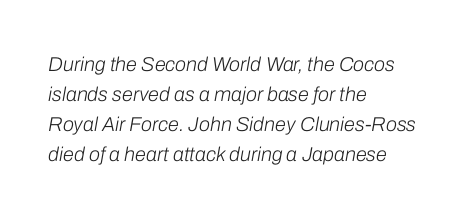
The font's italic variant was chosen for this text. A normal amount of white space separates one row of letters from the next. A bare baseline throughout the passage. One-word summary of the alignment: left. The weight would be labelled regular, book, light, or lighter still.
